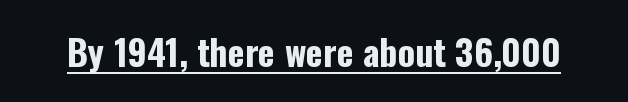
Is this a sans? Yes — the strokes have no serifs. Is the type bold? Yes — the strokes are clearly thick and heavy. Has an underline been added? It has. Looks like regular typesetting: each glyph gets only the width it needs. When letters stand straight like this, we call the style roman or upright.
